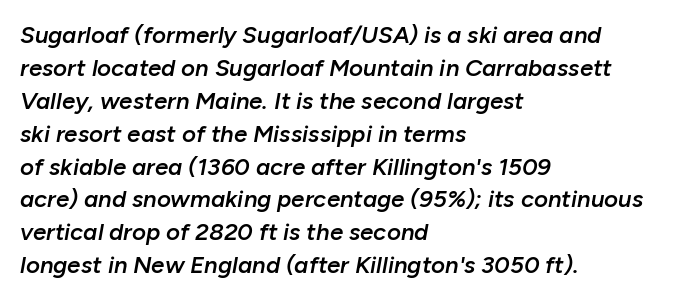
{"italic": "yes", "lean": "right", "slant_degrees": 10, "bold": "semi", "underline": "no", "align": "left", "line_spacing": "normal", "line_spacing_ratio": 1.37, "letter_spacing": "normal", "letter_spacing_em": 0.0, "glyph_px": 24}
